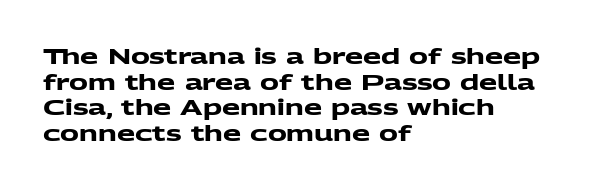
Does extra space separate the letters? No, they use regular spacing. The rendering anchors every line to the left-hand side. The baseline area is clear. Heavy-handed strokes throughout: this text is bold.
